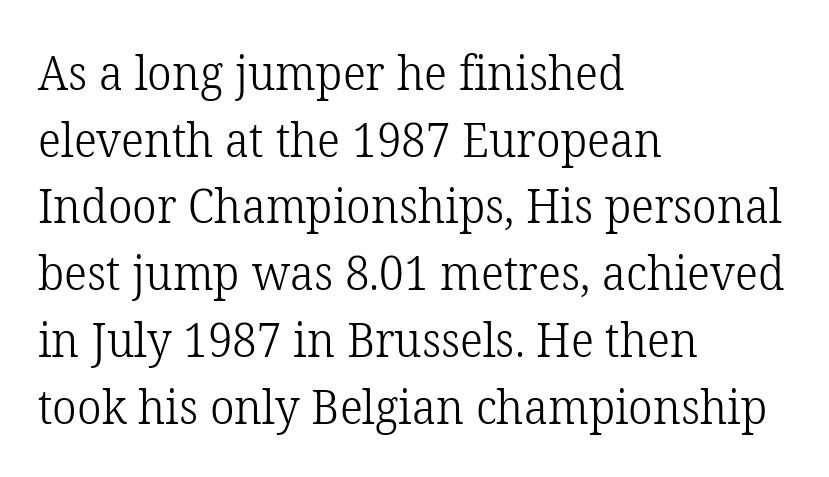
{"serif": "yes", "italic": "no", "bold": "no", "weight": "light", "width": "normal", "stroke_contrast": "low", "x_height": "medium", "monospaced": "no", "underline": "no", "align": "left", "line_spacing": "normal", "line_spacing_ratio": 1.39, "letter_spacing": "normal", "letter_spacing_em": 0.0, "glyph_px": 48}
